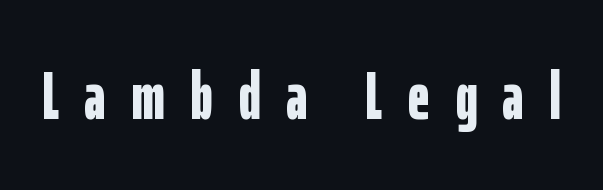
The image shows 68 px bold, condensed sans-serif type, upright; set unusually wide letter spacing (+0.37 em), not underlined; low stroke contrast and a medium x-height.
